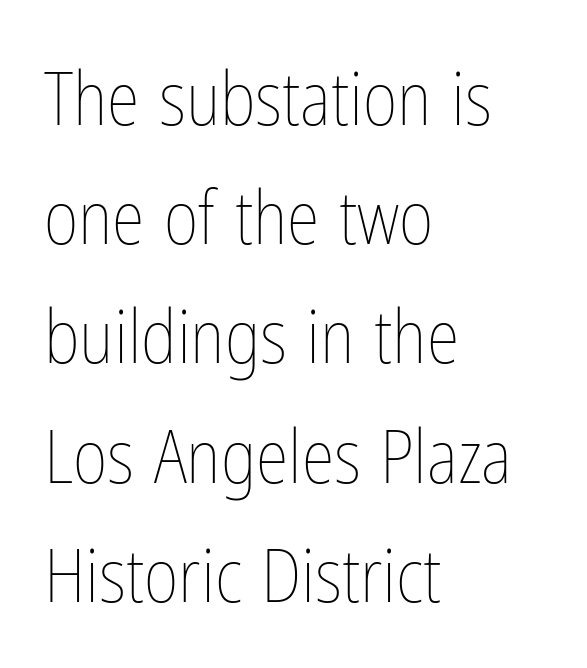
Q: Is the text bold? A: No.
Q: Is the text italic (slanted)? A: No, it is upright.
Q: Is the text underlined? A: No.
Q: How is the paragraph aligned? A: Left-aligned.
Q: Is the spacing between letters normal or unusually wide? A: Normal.
Q: Is the spacing between lines tight, normal or loose? A: Normal.
Q: Width (condensed, normal, or wide)? A: Condensed.
Q: Stroke contrast? A: Low.
Q: x-height? A: Medium.
Q: Monospaced? A: No.
